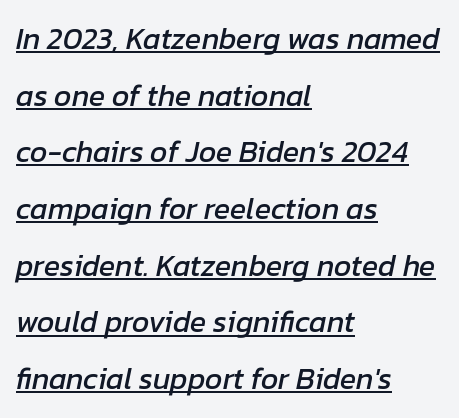
Like a heading marked for emphasis, these lines bear an underscore. The typesetter chose a ragged-right arrangement here. Think of a printed novel: that variable character pitch is what you see here. In terms of posture, this sample is oblique.
